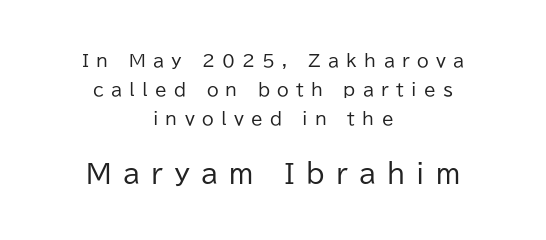
The image shows 26 px text type, upright; set centered, line spacing 1.71x, unusually wide letter spacing (+0.43 em), not underlined; the second (bottom) block is 1.53x larger.
